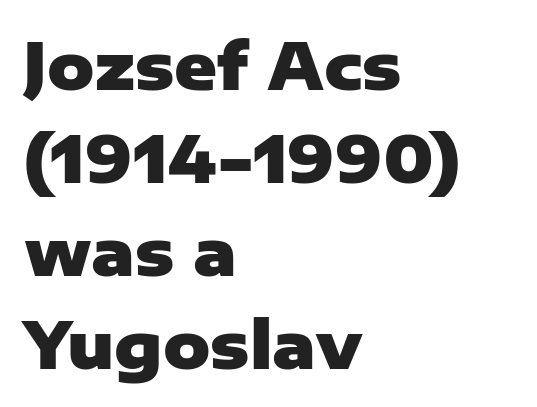
Q: Is the text bold? A: Yes.
Q: Is the text italic (slanted)? A: No, it is upright.
Q: Is the typeface a serif or a sans-serif typeface? A: Sans-serif.
Q: Is the text underlined? A: No.
Q: How is the paragraph aligned? A: Left-aligned.
Q: Is the spacing between letters normal or unusually wide? A: Normal.
Q: Is the spacing between lines tight, normal or loose? A: Normal.
Q: Width (condensed, normal, or wide)? A: Normal.
Q: Stroke contrast? A: Low.
Q: x-height? A: Medium.
Q: Monospaced? A: No.
